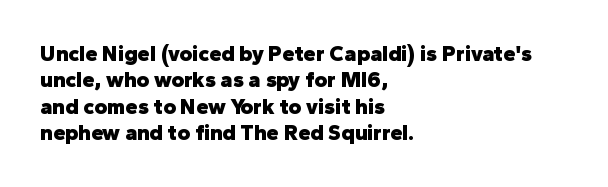
{"italic": "no", "bold": "yes", "underline": "no", "align": "left", "line_spacing_ratio": 1.2, "letter_spacing": "normal", "letter_spacing_em": 0.0, "glyph_px": 22}
